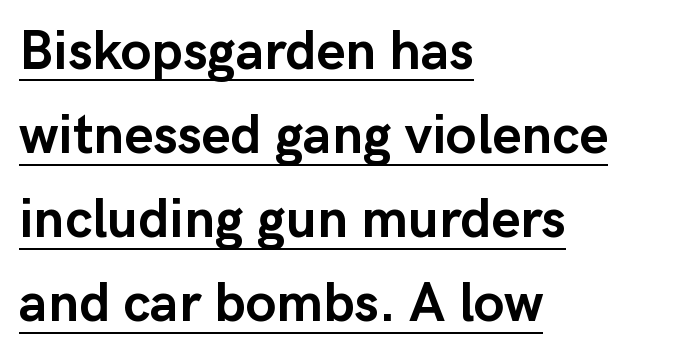
Q: Is the text bold? A: Yes.
Q: Is the text italic (slanted)? A: No, it is upright.
Q: Is the typeface a serif or a sans-serif typeface? A: Sans-serif.
Q: Is the text underlined? A: Yes.
Q: How is the paragraph aligned? A: Left-aligned.
Q: Is the spacing between letters normal or unusually wide? A: Normal.
Q: Is the spacing between lines tight, normal or loose? A: Normal.
Q: Width (condensed, normal, or wide)? A: Normal.
Q: Stroke contrast? A: Low.
Q: x-height? A: Medium.
Q: Monospaced? A: No.
